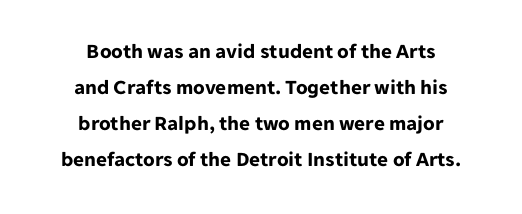
Heft: maximum for text — a bold. This sample uses plain, unmodified letter spacing. The strip under each line holds only bare page. This rendering uses center alignment, leaving both contours irregular but symmetric.
